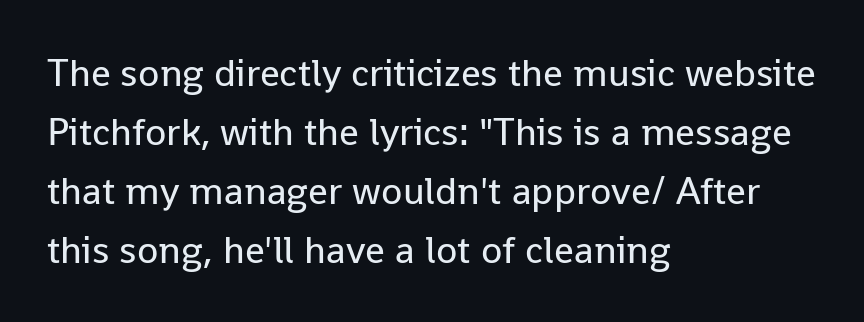
The image shows 39 px regular-weight sans-serif type, upright; set left-aligned, normal line spacing (1.51x), normal letter spacing, not underlined; low stroke contrast and a medium x-height.
